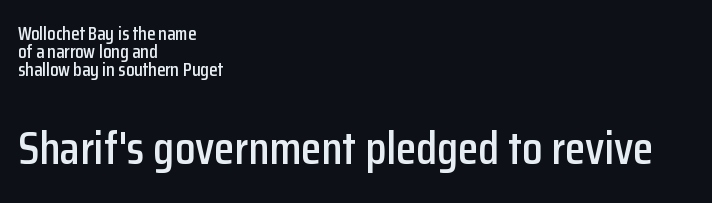
The image shows 47 px condensed sans-serif type, upright; set left-aligned, tight line spacing (0.95x), normal letter spacing, not underlined; the second (bottom) block is 2.47x larger; low stroke contrast and a medium x-height.
